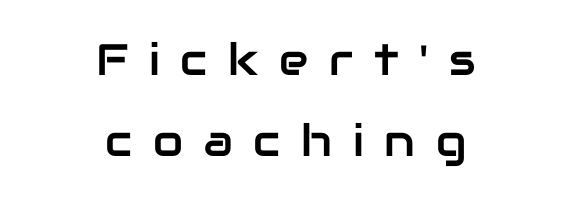
Q: Is the text italic (slanted)? A: No, it is upright.
Q: Is the typeface a serif or a sans-serif typeface? A: Sans-serif.
Q: Is the text underlined? A: No.
Q: How is the paragraph aligned? A: Centered.
Q: Is the spacing between letters normal or unusually wide? A: Unusually wide.
Q: Width (condensed, normal, or wide)? A: Normal.
Q: Stroke contrast? A: Low.
Q: x-height? A: Medium.
Q: Monospaced? A: No.
